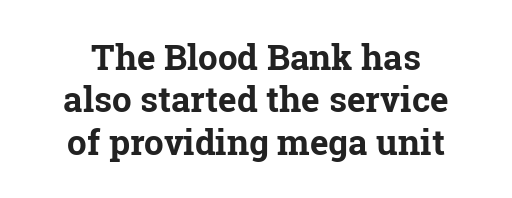
The image shows 35 px bold serif type, upright; set centered, line spacing 1.21x, normal letter spacing, not underlined; low stroke contrast and a medium x-height.
